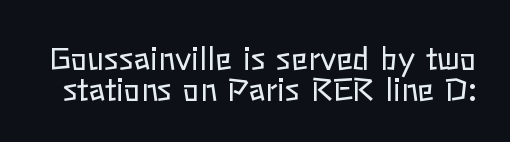
{"italic": "no", "bold": "no", "weight": "regular", "width": "normal", "stroke_contrast": "low", "x_height": "medium", "monospaced": "no", "underline": "no", "line_spacing": "tight", "line_spacing_ratio": 0.99, "letter_spacing": "normal", "letter_spacing_em": 0.0, "glyph_px": 31}
